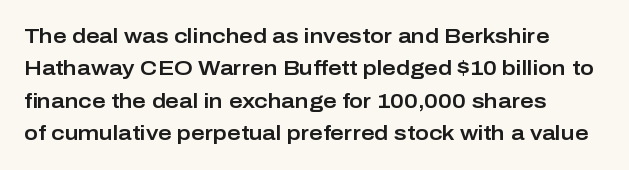
The image shows 21 px text type, upright; set left-aligned, normal line spacing (1.54x), normal letter spacing, not underlined.
